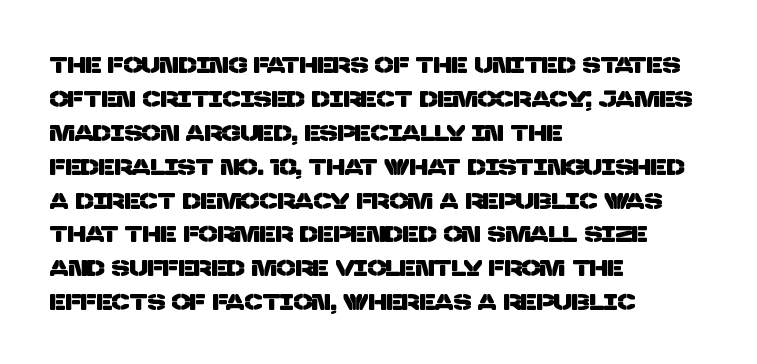
The image shows 22 px text type; set left-aligned, normal line spacing (1.54x), normal letter spacing, not underlined.
